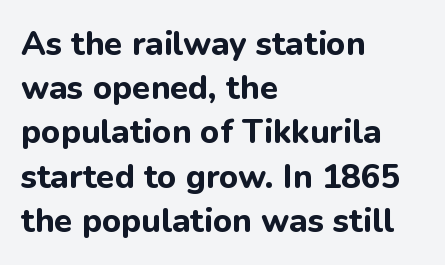
A dark, heavy texture on the line: the type is bold. Do the characters align in a grid? No, the font is proportional. Characters follow at the spacing the type designer built in. The type sits square on the baseline with zero lean. Clear beneath every line of the passage. The rendering anchors every line to the left-hand side.
